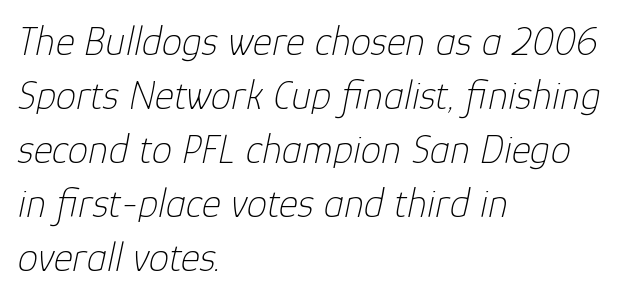
{"italic": "yes", "lean": "right", "slant_degrees": 12, "bold": "no", "weight": "thin", "width": "normal", "stroke_contrast": "low", "x_height": "medium", "monospaced": "no", "underline": "no", "align": "left", "line_spacing": "normal", "line_spacing_ratio": 1.32, "letter_spacing": "normal", "letter_spacing_em": 0.0, "glyph_px": 41}
